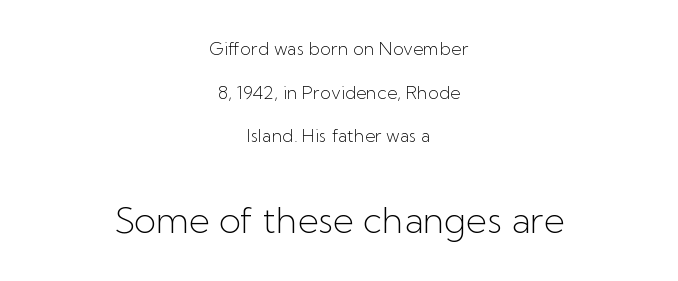
The image shows 36 px light sans-serif type, upright; set centered, loose line spacing (2.43x), normal letter spacing, not underlined; the second (bottom) block is 2.0x larger; low stroke contrast and a medium x-height.
